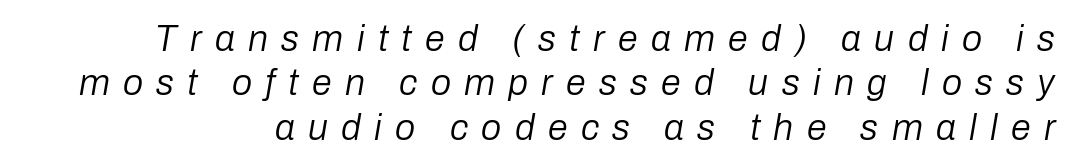
The face used here is proportionally spaced, like ordinary book or web type. The area under the type is left untouched. You can tell it's italic because the verticals aren't actually vertical. Vertical stems look standard width or narrower in stroke. Inter-character spacing is expanded well beyond the font's built-in metrics.
